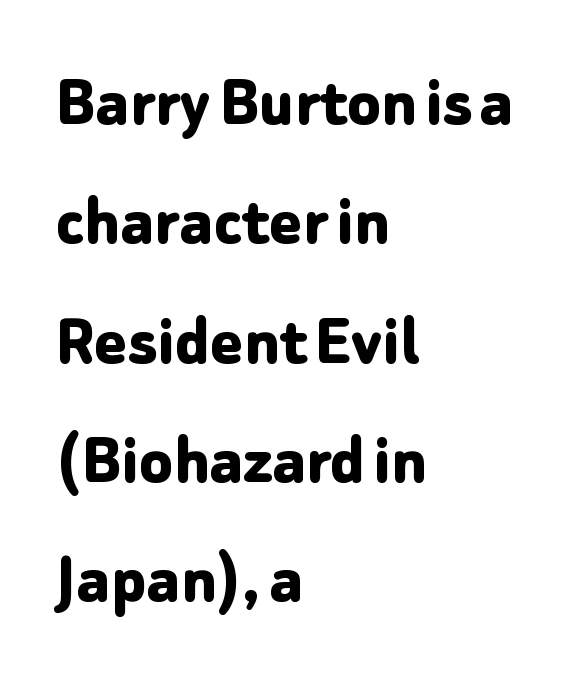
A typesetter would call this proportional, since set widths differ per character. Grotesque or geometric, the face here clearly has no serifs. Characters follow at the spacing the type designer built in. The passage shown stacks its lines at a standard gap.
